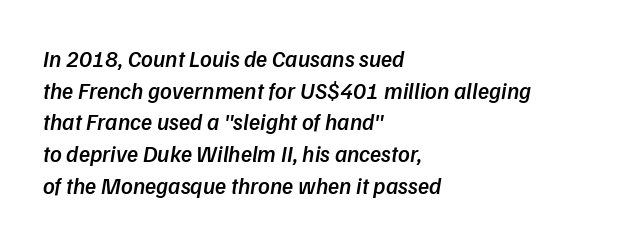
Descender tails drop into unmarked territory. The lines are quadded left. Words appear dense and cohesive because spacing is normal. Leading: standard. These words are printed semibold, heavier than regular yet not bold. There's an unmistakable incline to the writing here.
